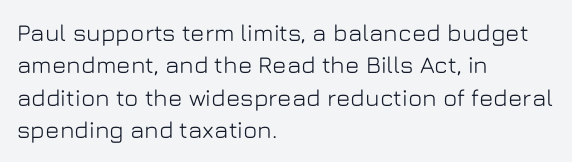
Glyph-to-glyph distance matches everyday printed text. Teacher's note: observe the even left margin — that is flush-left alignment. Type without underlining. This sample keeps an unexceptional amount of space between lines. This is roman type, the default non-slanted kind.
